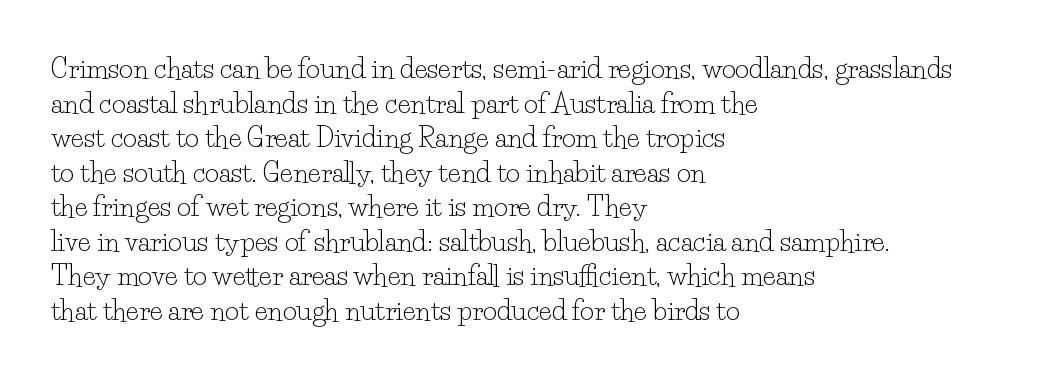
The image shows 27 px text type, upright; set left-aligned, normal line spacing (1.28x), normal letter spacing, not underlined.
